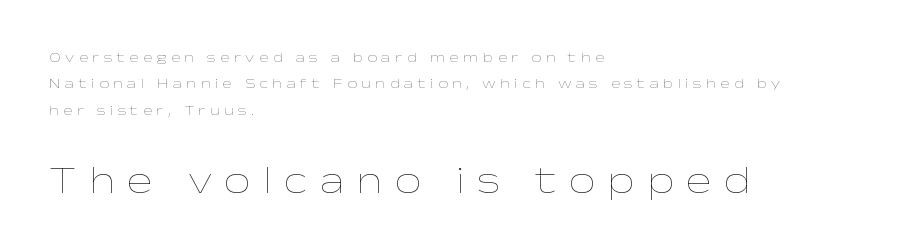
{"italic": "no", "bold": "no", "weight": "thin", "width": "wide", "stroke_contrast": "low", "x_height": "medium", "monospaced": "no", "underline": "no", "align": "left", "line_spacing_ratio": 1.88, "letter_spacing": "wide", "letter_spacing_em": 0.32, "larger_block": "second", "size_ratio": 2.71, "glyph_px": 38}
